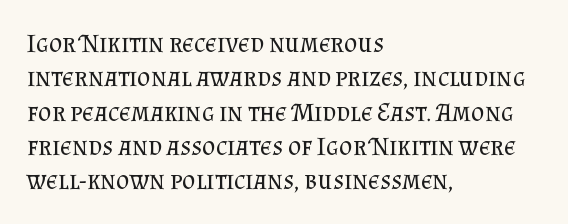
{"italic": "no", "bold": "no", "underline": "no", "align": "left", "line_spacing": "normal", "line_spacing_ratio": 1.32, "letter_spacing": "normal", "letter_spacing_em": 0.0, "glyph_px": 26}
